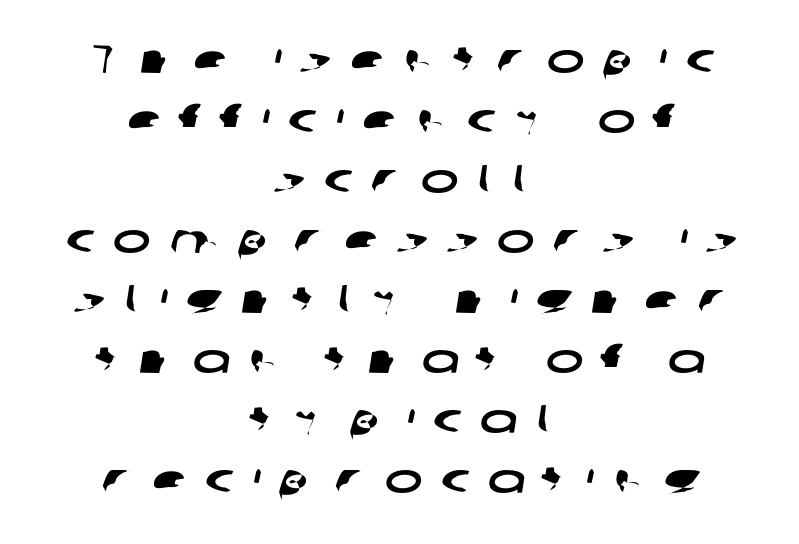
Q: Is the typeface a serif or a sans-serif typeface? A: Sans-serif.
Q: Is the text underlined? A: No.
Q: How is the paragraph aligned? A: Centered.
Q: Is the spacing between letters normal or unusually wide? A: Unusually wide.
Q: Is the spacing between lines tight, normal or loose? A: Normal.
Q: Width (condensed, normal, or wide)? A: Wide.
Q: Stroke contrast? A: Low.
Q: x-height? A: Medium.
Q: Monospaced? A: No.
